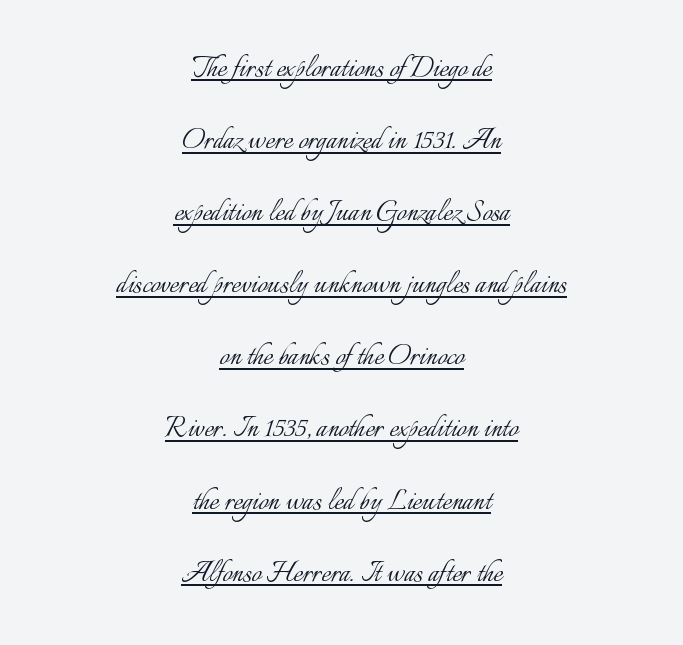
The image shows 35 px light type; set centered, loose line spacing (2.06x), normal letter spacing, underlined; low stroke contrast and a small x-height.
